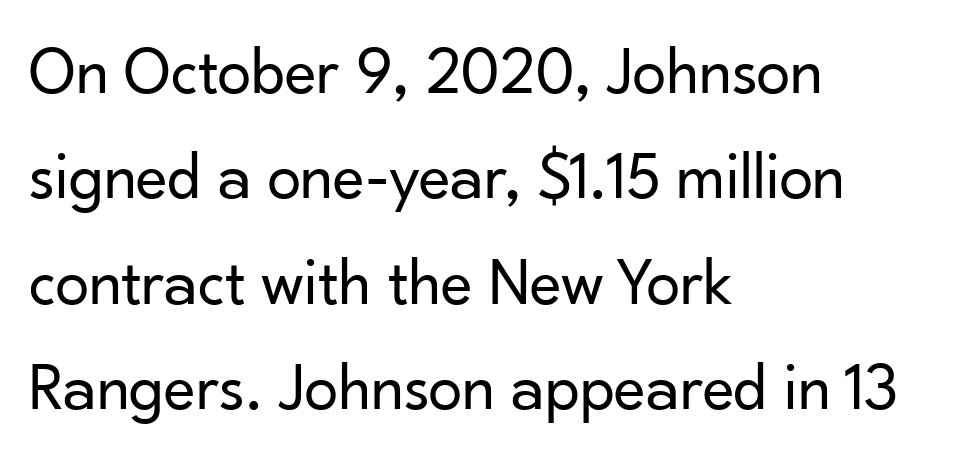
The compositor pushed each line to the left boundary. Successive baselines arrive at the customary interval. The typography opts for an upright posture over an oblique one. No extra tracking has been applied to these lines.
